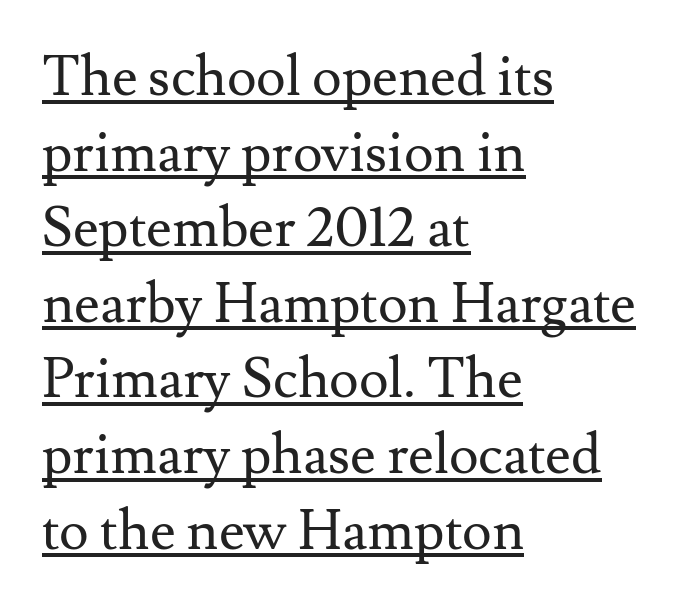
Q: Is the text bold? A: No.
Q: Is the text italic (slanted)? A: No, it is upright.
Q: Is the typeface a serif or a sans-serif typeface? A: Serif.
Q: Is the text underlined? A: Yes.
Q: How is the paragraph aligned? A: Left-aligned.
Q: Is the spacing between letters normal or unusually wide? A: Normal.
Q: Is the spacing between lines tight, normal or loose? A: Normal.
Q: Width (condensed, normal, or wide)? A: Normal.
Q: Stroke contrast? A: Medium.
Q: x-height? A: Small.
Q: Monospaced? A: No.
